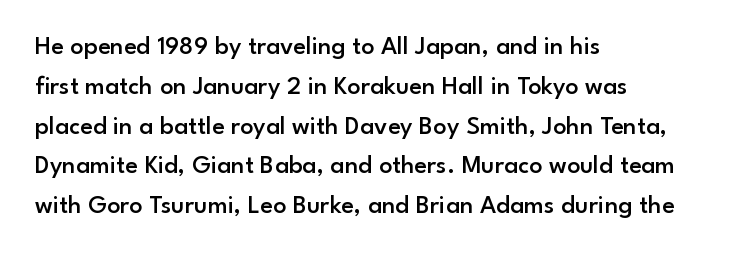
{"italic": "no", "bold": "semi", "underline": "no", "align": "left", "line_spacing": "normal", "line_spacing_ratio": 1.53, "letter_spacing": "normal", "letter_spacing_em": 0.0, "glyph_px": 26}
